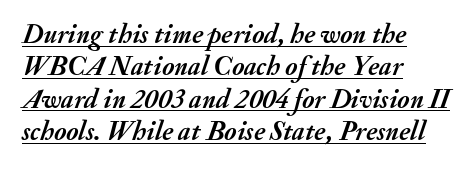
The image shows 27 px bold type, italic (leaning right); set left-aligned, line spacing 1.2x, normal letter spacing, underlined.
